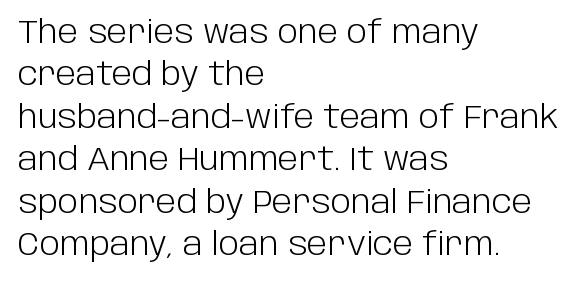
The font is comparable to plain body text, perhaps lighter. Does extra space separate the letters? No, they use regular spacing. Character widths vary here, with narrow letters taking less room than wide ones. Examine the stroke ends and you'll find no serifs. Reading down the block, your eye returns to a fixed left position each line.
